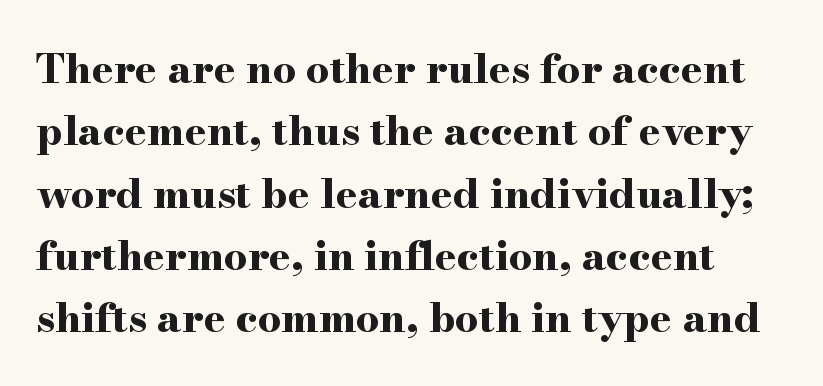
Posture: vertical. This block has exactly the height ordinary leading produces. The gaps between neighbouring characters are ordinary and unremarkable. Weight: bold.
